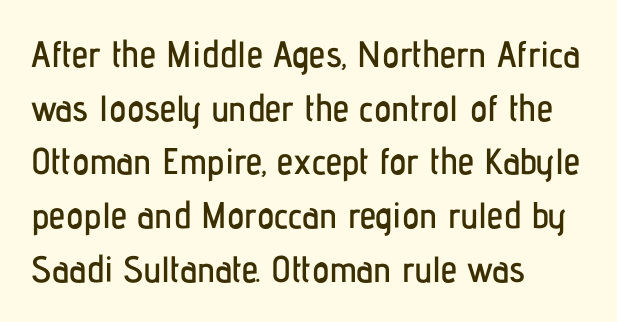
{"serif": "no", "italic": "no", "width": "condensed", "stroke_contrast": "low", "x_height": "medium", "monospaced": "no", "underline": "no", "align": "left", "line_spacing": "normal", "line_spacing_ratio": 1.45, "letter_spacing": "normal", "letter_spacing_em": 0.0, "glyph_px": 37}
